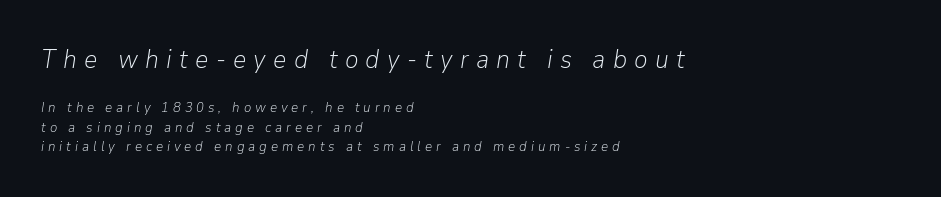
{"italic": "yes", "lean": "right", "slant_degrees": 9, "bold": "no", "underline": "no", "align": "left", "line_spacing": "normal", "line_spacing_ratio": 1.37, "letter_spacing": "wide", "letter_spacing_em": 0.28, "larger_block": "first", "size_ratio": 1.86, "glyph_px": 26}
